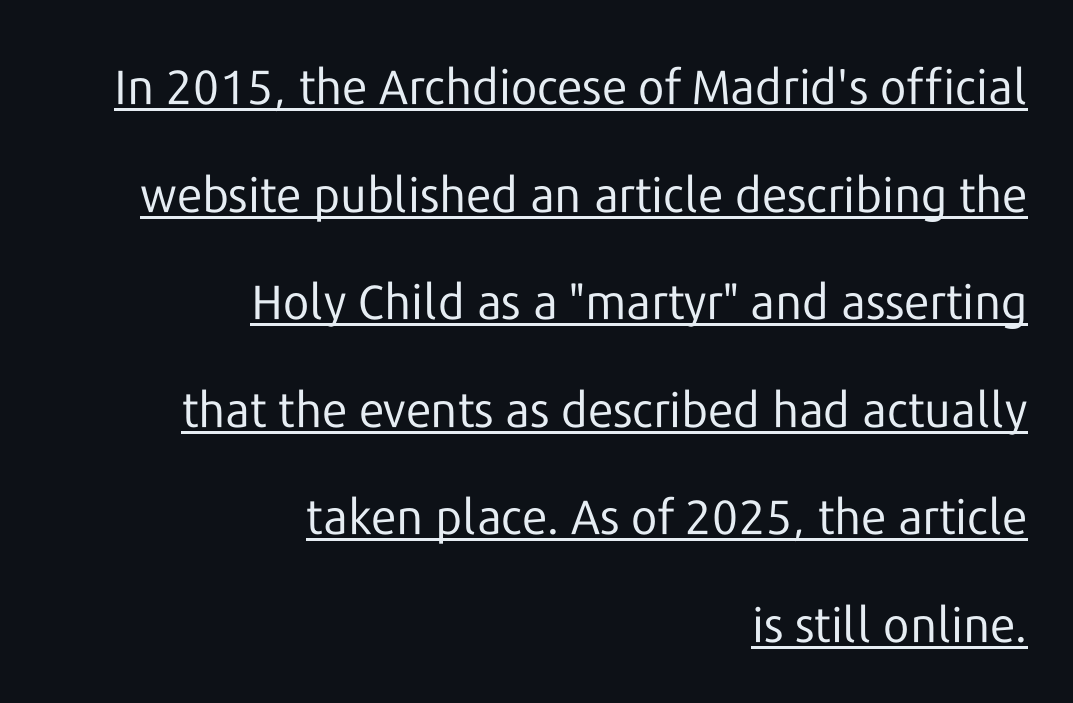
The image shows 48 px regular-weight sans-serif type, upright; set right-aligned, loose line spacing (2.24x), normal letter spacing, underlined; low stroke contrast and a medium x-height.
